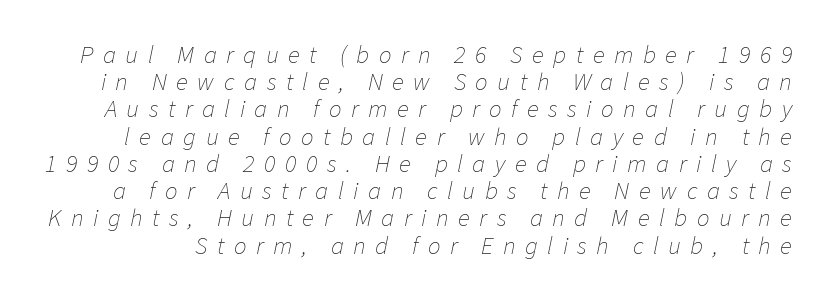
The image shows 25 px text type, italic (leaning right); set tight line spacing (1.09x), unusually wide letter spacing (+0.38 em), not underlined.
